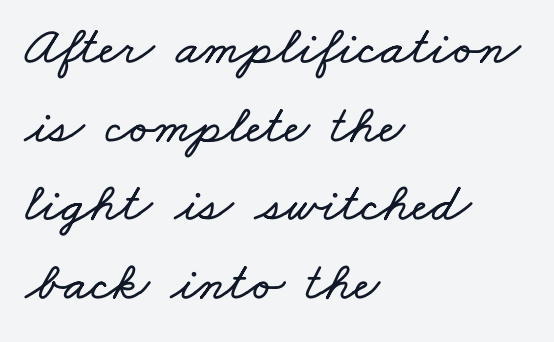
The letters advance in unequal steps, a hallmark of proportional type. A student would call this left alignment; a typographer would say flush left, rag right. A clean baseline with only descenders dipping below it. Nothing unusual about the tracking: characters are spaced as the font intends. Horizontal bands of white between lines are of average thickness.
